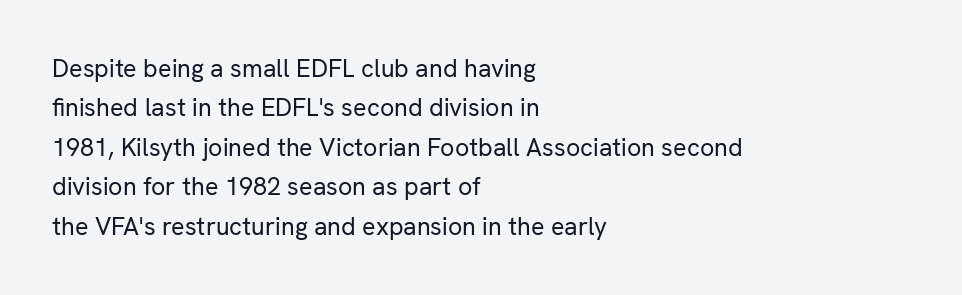
{"italic": "no", "bold": "no", "underline": "no", "align": "left", "line_spacing": "normal", "line_spacing_ratio": 1.58, "letter_spacing": "normal", "letter_spacing_em": 0.0, "glyph_px": 25}
